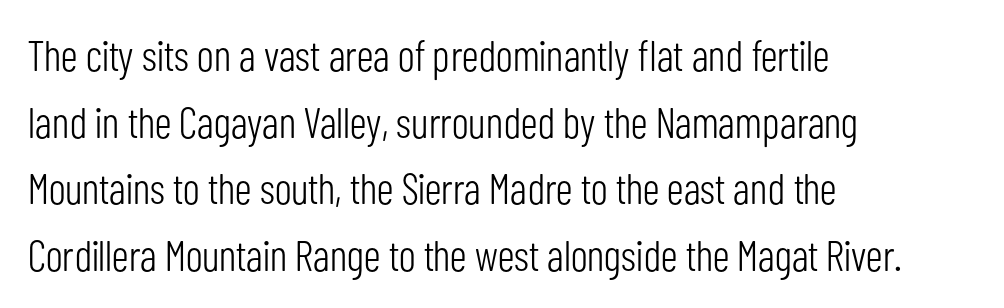
{"serif": "no", "italic": "no", "bold": "no", "weight": "light", "width": "condensed", "stroke_contrast": "low", "x_height": "medium", "monospaced": "no", "underline": "no", "align": "left", "line_spacing": "normal", "line_spacing_ratio": 1.55, "letter_spacing": "normal", "letter_spacing_em": 0.0, "glyph_px": 43}
